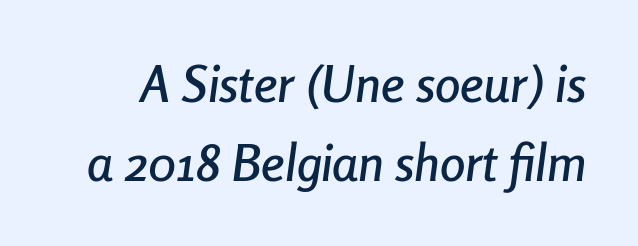
Q: Is the text italic (slanted)? A: Yes, it leans right by about 8 degrees.
Q: Is the text underlined? A: No.
Q: Is the spacing between letters normal or unusually wide? A: Normal.
Q: Is the spacing between lines tight, normal or loose? A: Normal.
Q: Width (condensed, normal, or wide)? A: Condensed.
Q: Stroke contrast? A: Low.
Q: x-height? A: Medium.
Q: Monospaced? A: No.
